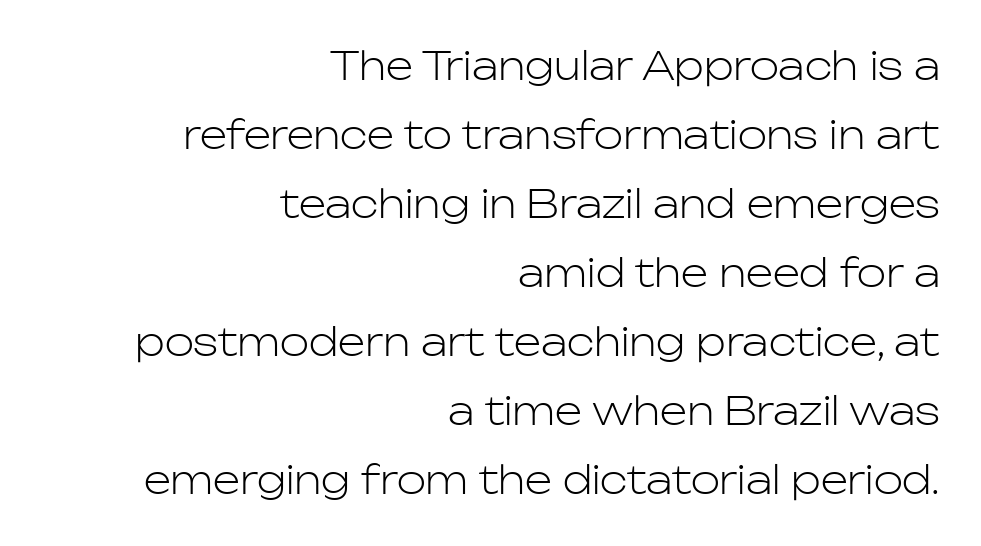
{"serif": "no", "italic": "no", "bold": "no", "weight": "light", "width": "normal", "stroke_contrast": "low", "x_height": "medium", "monospaced": "no", "underline": "no", "align": "right", "line_spacing_ratio": 1.77, "letter_spacing": "normal", "letter_spacing_em": 0.0, "glyph_px": 39}
